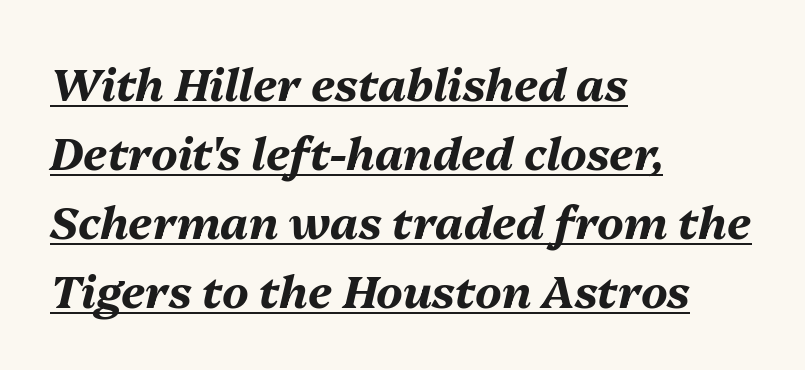
{"italic": "yes", "lean": "right", "slant_degrees": 13, "bold": "yes", "weight": "bold", "width": "normal", "stroke_contrast": "medium", "x_height": "medium", "monospaced": "no", "underline": "yes", "align": "left", "line_spacing": "normal", "line_spacing_ratio": 1.53, "letter_spacing": "normal", "letter_spacing_em": 0.0, "glyph_px": 45}
